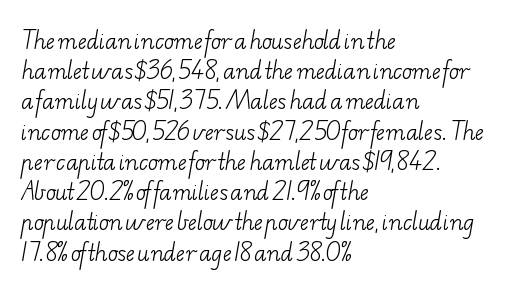
Q: Is the text bold? A: No.
Q: Is the text underlined? A: No.
Q: How is the paragraph aligned? A: Left-aligned.
Q: Is the spacing between letters normal or unusually wide? A: Normal.
Q: Is the spacing between lines tight, normal or loose? A: Normal.
